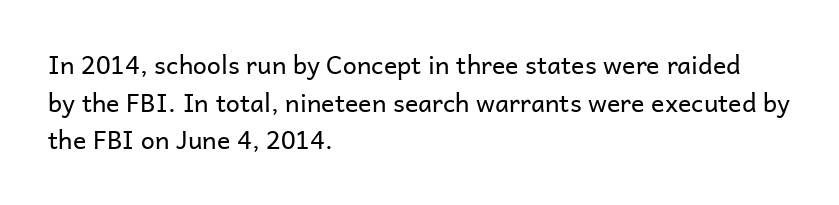
The image shows 25 px text type, upright; set left-aligned, normal line spacing (1.51x), normal letter spacing, not underlined.
